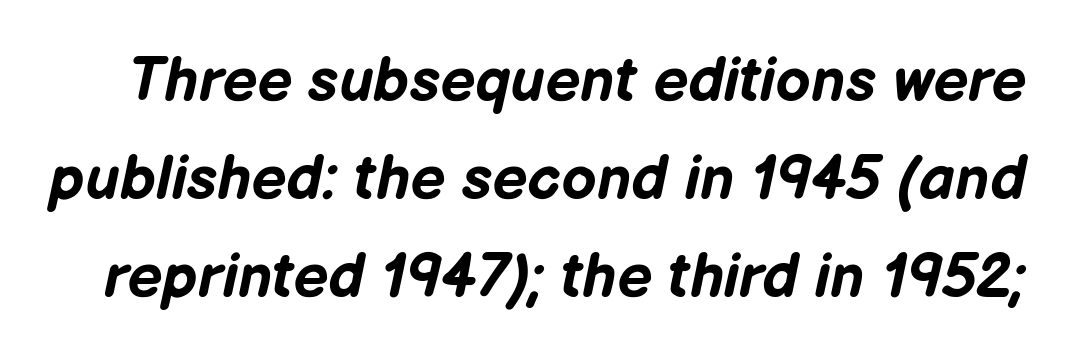
{"italic": "yes", "lean": "right", "slant_degrees": 12, "bold": "yes", "weight": "bold", "width": "normal", "stroke_contrast": "low", "x_height": "medium", "monospaced": "no", "underline": "no", "line_spacing": "normal", "line_spacing_ratio": 1.58, "letter_spacing": "normal", "letter_spacing_em": 0.0, "glyph_px": 62}
